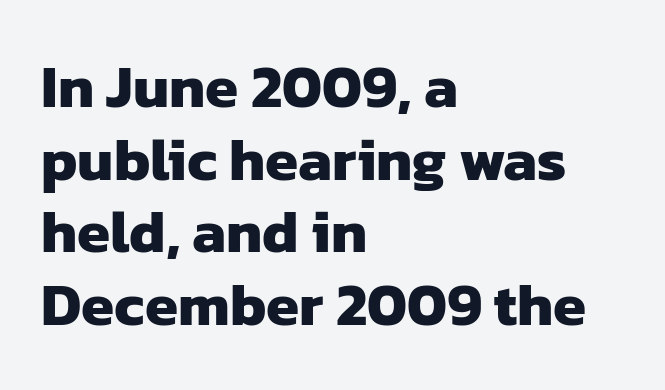
The passage shown has conventional tracking throughout. A bare baseline throughout the passage. The face used here is proportionally spaced, like ordinary book or web type. This rendering uses left alignment, leaving the right contour irregular. The rendering shows plain stroke endings on the letterforms — a sans-serif design. The sample has been set heavy, in full bold.
